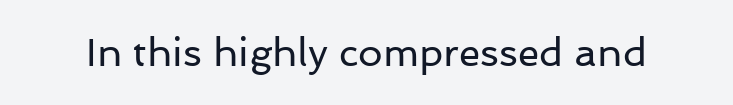
The image shows 39 px regular-weight sans-serif type, upright; set normal letter spacing, not underlined; low stroke contrast and a medium x-height.
